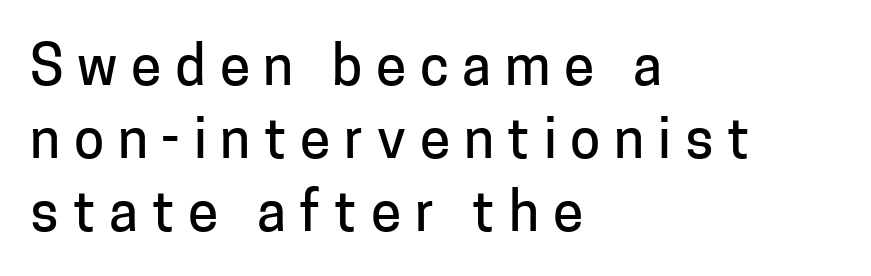
The image shows 55 px sans-serif type, upright; set left-aligned, normal line spacing (1.33x), unusually wide letter spacing (+0.25 em), not underlined; low stroke contrast and a medium x-height.
